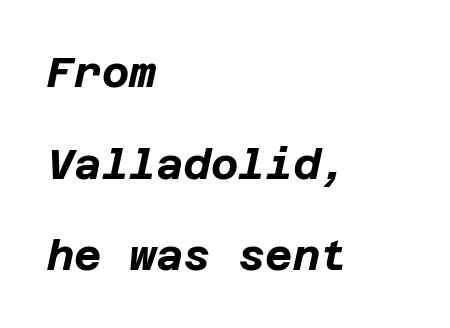
The passage shown is not underscored anywhere. In terms of posture, this sample is oblique. The lines are spread far apart with generous leading. Teacher's note: observe the even left margin — that is flush-left alignment. These words are printed bold, with thick strokes throughout.
